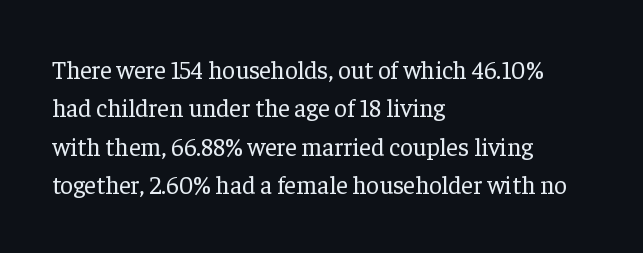
Q: Is the text bold? A: No.
Q: Is the text italic (slanted)? A: No, it is upright.
Q: Is the text underlined? A: No.
Q: How is the paragraph aligned? A: Left-aligned.
Q: Is the spacing between letters normal or unusually wide? A: Normal.
Q: Is the spacing between lines tight, normal or loose? A: Normal.
